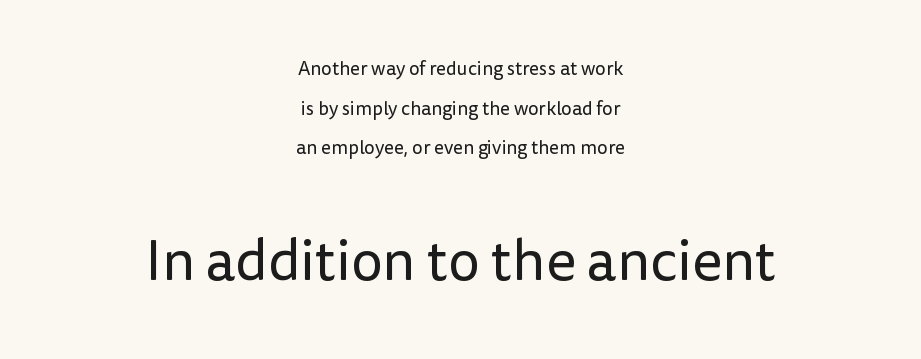
The rendering uses natural spacing where letterforms have individual widths. The passage shown is not bold in any degree. One glance says open: line gaps are wider than usual. Observe the ordinary spacing: letters are neighbours, not strangers.
